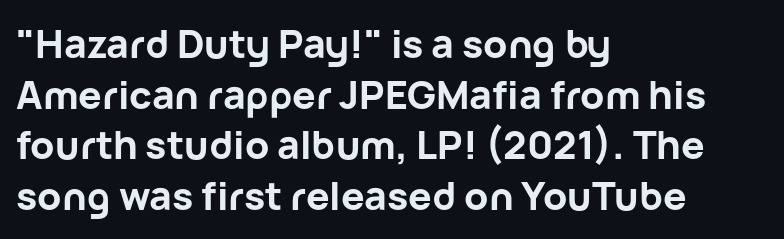
The image shows 39 px bold sans-serif type, upright; set left-aligned, normal line spacing (1.3x), normal letter spacing, not underlined; low stroke contrast and a medium x-height.
